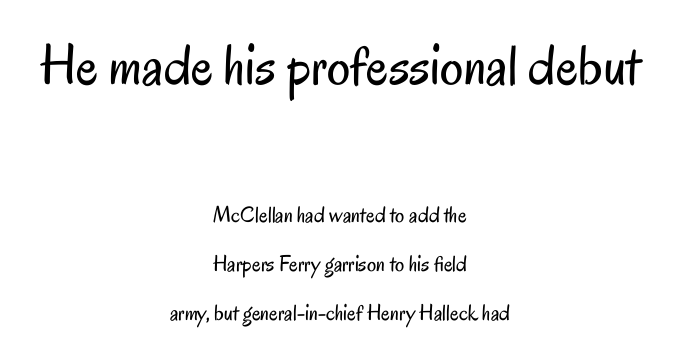
{"serif": "no", "italic": "no", "bold": "no", "weight": "regular", "width": "condensed", "stroke_contrast": "low", "x_height": "small", "monospaced": "no", "underline": "no", "align": "center", "line_spacing": "loose", "line_spacing_ratio": 2.14, "letter_spacing": "normal", "letter_spacing_em": 0.0, "larger_block": "first", "size_ratio": 2.52, "glyph_px": 58}
